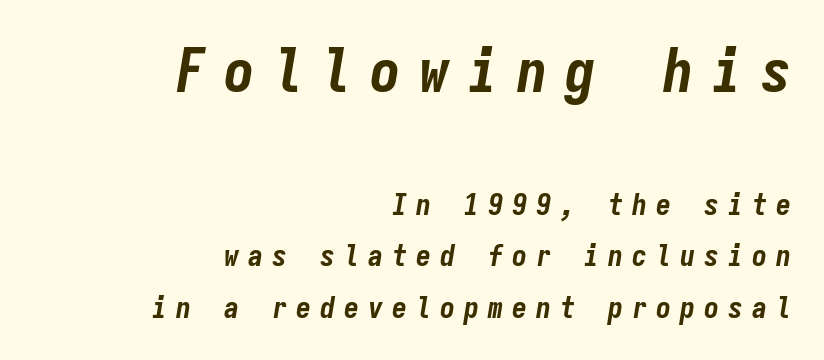
Glyph-to-glyph distance is far greater than everyday printed text. The face used here has the dense, thick strokes of a bold. The passage shown is not underscored anywhere. Style check: oblique. In this sample the first text group is rendered at the bigger scale. Leftover space on each line is placed entirely before the opening word.
